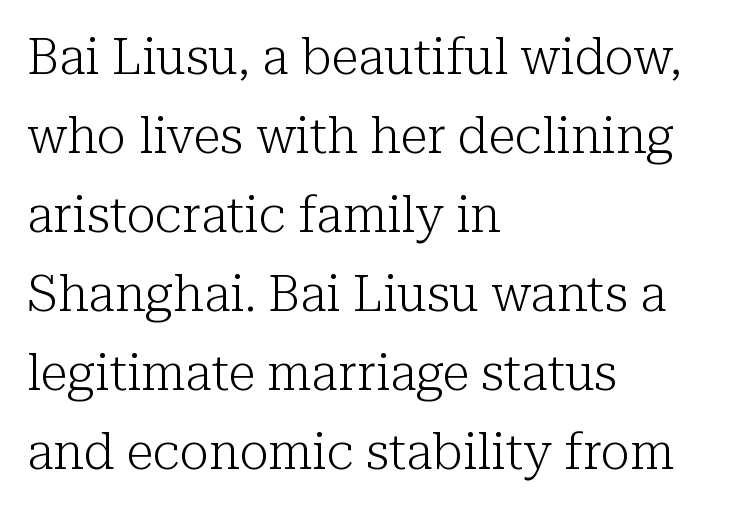
These glyphs show unthickened strokes, regular width or finer. The letters stand upright; this is a roman face. Each letter keeps its own natural width here, so spacing adapts to shape. The line-height multiplier appears to be the usual default. The paragraph has a hard left edge and a soft right edge. What stands out about the letter spacing? Nothing — it is the standard amount.
